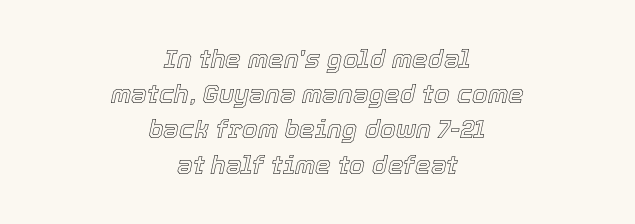
Plain, unruled lines of type. Summary of vertical rhythm: regular, with standard interline spacing. These lines were composed using italics. Letter spacing: default.
